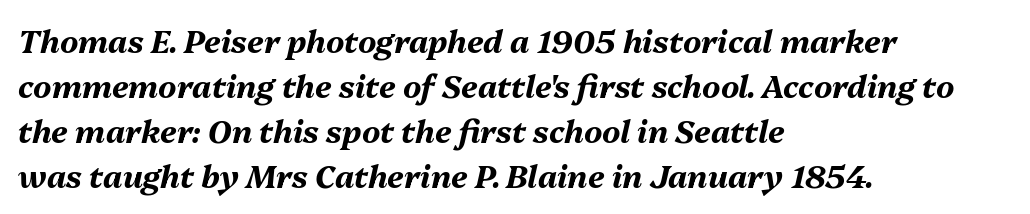
The image shows 31 px bold type, italic (leaning right); set left-aligned, normal line spacing (1.45x), normal letter spacing, not underlined; medium stroke contrast and a medium x-height.
